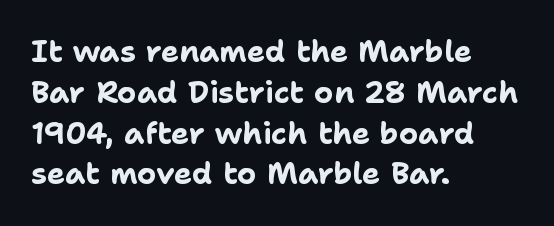
Q: Is the text bold? A: Yes.
Q: Is the text italic (slanted)? A: No, it is upright.
Q: Is the typeface a serif or a sans-serif typeface? A: Sans-serif.
Q: Is the text underlined? A: No.
Q: How is the paragraph aligned? A: Left-aligned.
Q: Is the spacing between letters normal or unusually wide? A: Normal.
Q: Is the spacing between lines tight, normal or loose? A: Normal.
Q: Width (condensed, normal, or wide)? A: Normal.
Q: Stroke contrast? A: Low.
Q: x-height? A: Medium.
Q: Monospaced? A: No.
